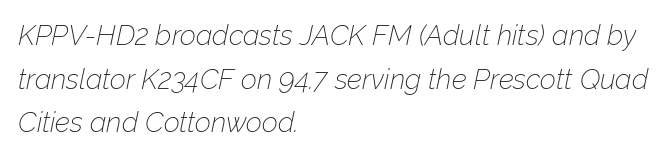
Q: Is the text bold? A: No.
Q: Is the text italic (slanted)? A: Yes, it leans right by about 12 degrees.
Q: Is the text underlined? A: No.
Q: How is the paragraph aligned? A: Left-aligned.
Q: Is the spacing between letters normal or unusually wide? A: Normal.
Q: Is the spacing between lines tight, normal or loose? A: Normal.
Q: Width (condensed, normal, or wide)? A: Normal.
Q: Stroke contrast? A: Low.
Q: x-height? A: Medium.
Q: Monospaced? A: No.
